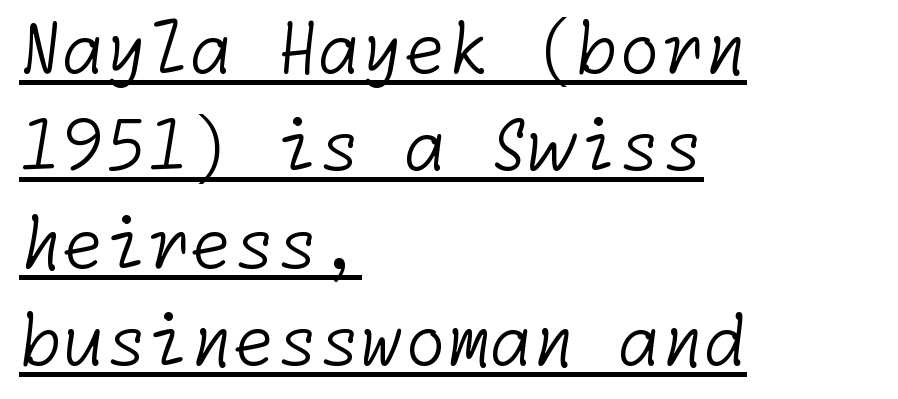
Honestly, the underline is the first thing you notice here. Visually the block forms a straight wall on the left and a jagged coastline on the right. Compared with typical body copy, the letter spacing here is the same. Is the stroke heavy? The answer is a plain regular-or-lighter. In terms of letterform style, serifs are entirely absent.
